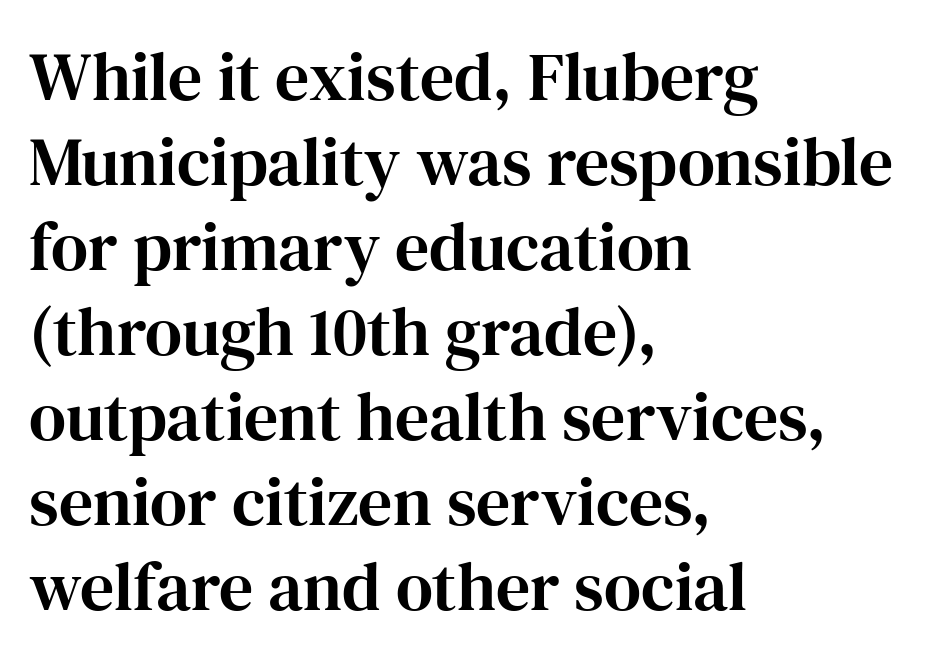
Stroke terminals: seriffed. How would I describe the line gaps? Plain and ordinary. Words float on clear page, feet unadorned. Notice how the passage keeps a crisp vertical edge on the left only.
